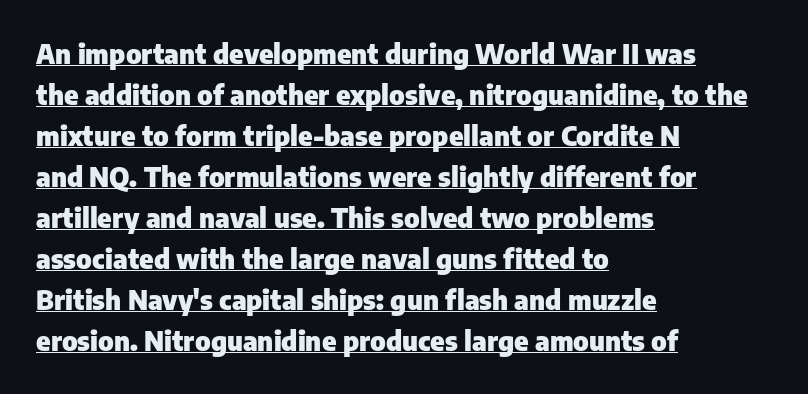
Q: Is the text bold? A: Yes.
Q: Is the text italic (slanted)? A: No, it is upright.
Q: Is the text underlined? A: Yes.
Q: How is the paragraph aligned? A: Left-aligned.
Q: Is the spacing between letters normal or unusually wide? A: Normal.
Q: Is the spacing between lines tight, normal or loose? A: Normal.
